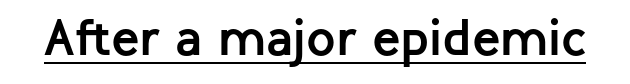
Q: Is the text bold? A: Yes.
Q: Is the text italic (slanted)? A: No, it is upright.
Q: Is the typeface a serif or a sans-serif typeface? A: Sans-serif.
Q: Is the text underlined? A: Yes.
Q: Is the spacing between letters normal or unusually wide? A: Normal.
Q: Width (condensed, normal, or wide)? A: Normal.
Q: Stroke contrast? A: Low.
Q: x-height? A: Medium.
Q: Monospaced? A: No.
